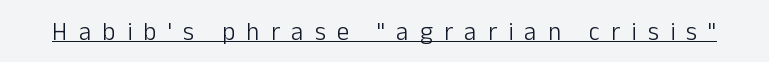
{"italic": "no", "bold": "no", "underline": "yes", "letter_spacing": "wide", "letter_spacing_em": 0.45, "glyph_px": 25}
